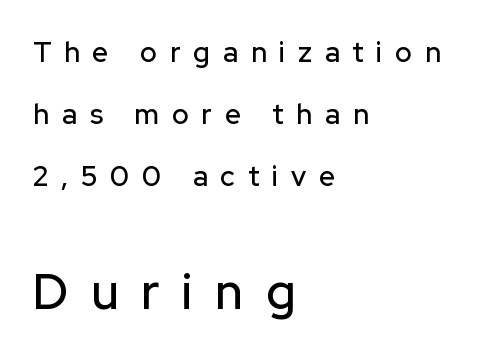
The image shows 49 px sans-serif type, upright; set left-aligned, loose line spacing (2.22x), unusually wide letter spacing (+0.46 em), not underlined; the second (bottom) block is 1.75x larger; low stroke contrast and a medium x-height.
